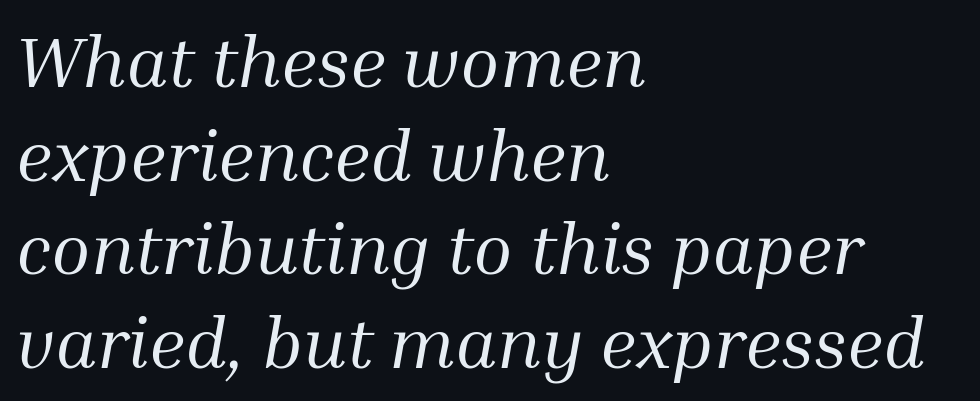
Little horizontal feet cap the strokes, marking this as serif type. Think of a printed novel: that variable character pitch is what you see here. The passage shown is not bold in any degree. Decoration check: the copy has no underline. The passage shown leans; its letterforms are oblique.
